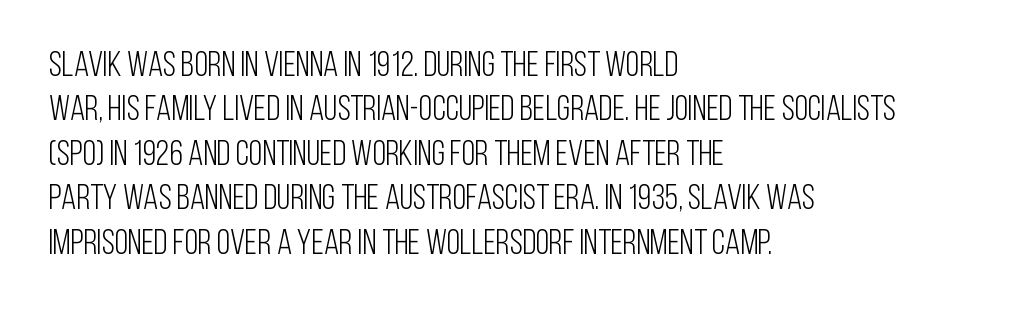
{"serif": "no", "italic": "no", "bold": "no", "weight": "light", "width": "condensed", "stroke_contrast": "low", "x_height": "large", "monospaced": "no", "underline": "no", "align": "left", "line_spacing": "normal", "line_spacing_ratio": 1.27, "letter_spacing": "normal", "letter_spacing_em": 0.0, "glyph_px": 35}
